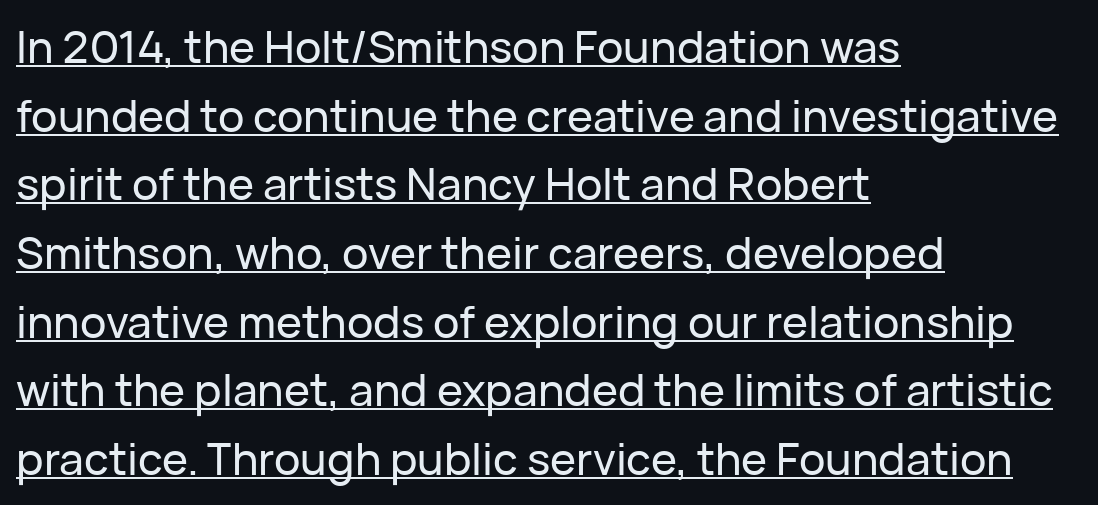
The image shows 44 px sans-serif type, upright; set left-aligned, normal line spacing (1.56x), normal letter spacing, underlined; low stroke contrast and a medium x-height.
